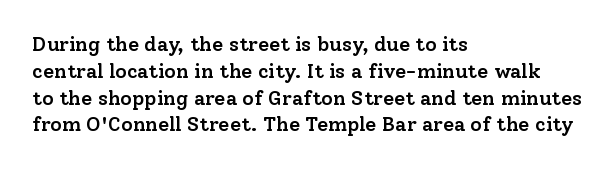
The image shows 20 px text type, upright; set left-aligned, normal line spacing (1.34x), normal letter spacing, not underlined.
